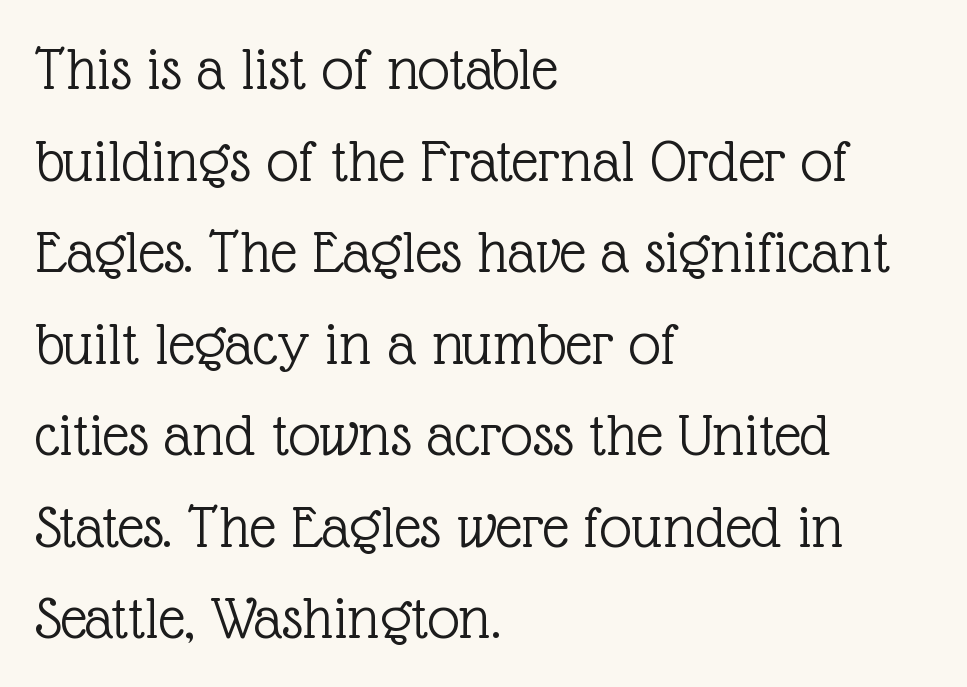
The image shows 64 px light serif type, upright; set left-aligned, normal line spacing (1.43x), normal letter spacing, not underlined; a medium x-height.
